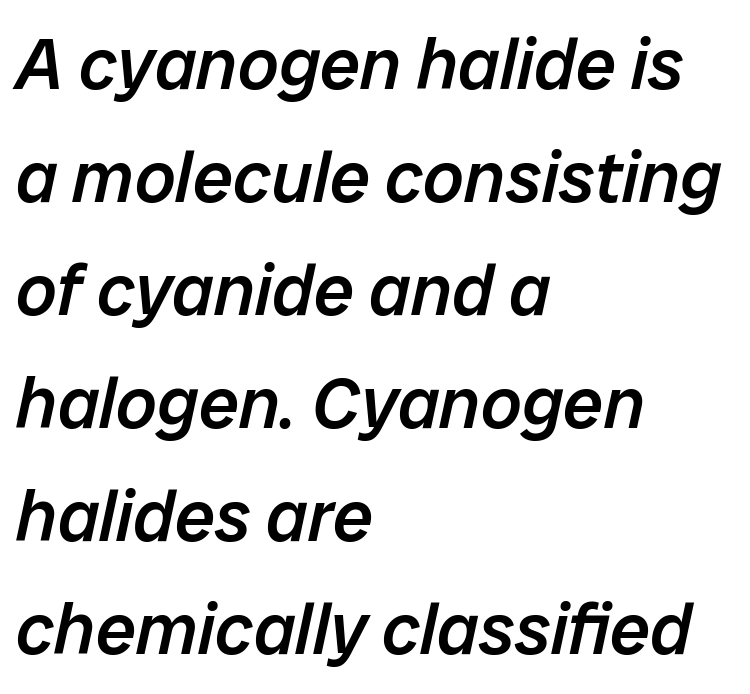
The image shows 72 px semibold type, italic (leaning right); set left-aligned, normal line spacing (1.57x), normal letter spacing, not underlined; low stroke contrast and a medium x-height.
